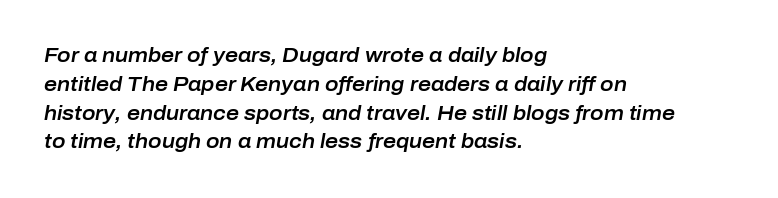
The image shows 20 px text type, italic (leaning right); set left-aligned, normal line spacing (1.44x), normal letter spacing, not underlined.
